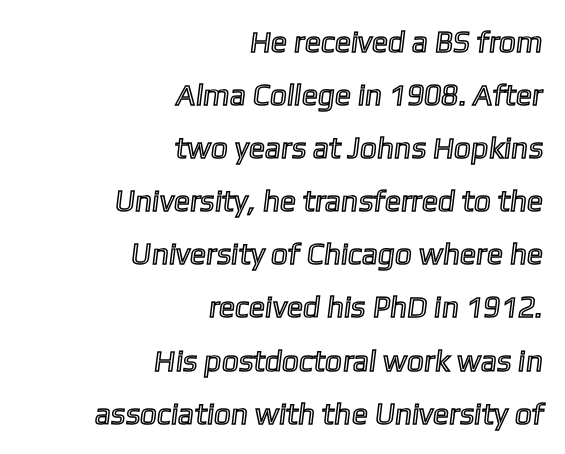
{"width": "normal", "x_height": "medium", "monospaced": "no", "underline": "no", "align": "right", "line_spacing_ratio": 1.77, "letter_spacing": "normal", "letter_spacing_em": 0.0, "glyph_px": 30}
